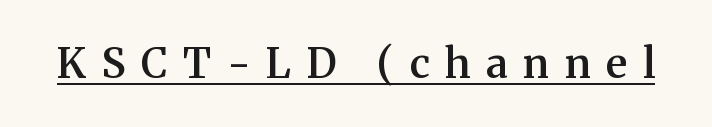
The image shows 41 px semibold serif type, upright; set unusually wide letter spacing (+0.38 em), underlined; medium stroke contrast and a medium x-height.
